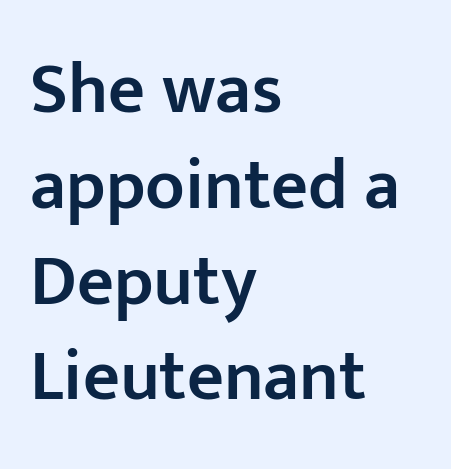
The image shows 72 px semibold sans-serif type, upright; set left-aligned, normal line spacing (1.33x), normal letter spacing, not underlined; low stroke contrast and a medium x-height.
